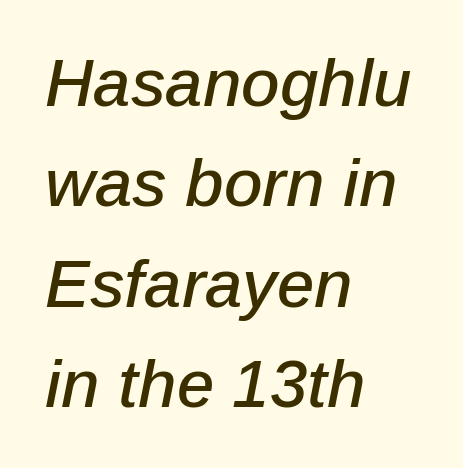
Q: Is the text italic (slanted)? A: Yes, it leans right by about 12 degrees.
Q: Is the text underlined? A: No.
Q: How is the paragraph aligned? A: Left-aligned.
Q: Is the spacing between letters normal or unusually wide? A: Normal.
Q: Is the spacing between lines tight, normal or loose? A: Normal.
Q: Width (condensed, normal, or wide)? A: Normal.
Q: Stroke contrast? A: Low.
Q: x-height? A: Medium.
Q: Monospaced? A: No.
